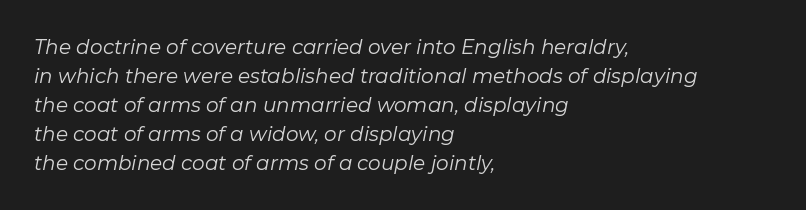
Compared with a typical body face, this is equally light or lighter still. The face used here has a pronounced slope to its letters. The lines in this sample share a left origin and differ only in where they stop. The specimen omits any rule beneath the text block's lines.
